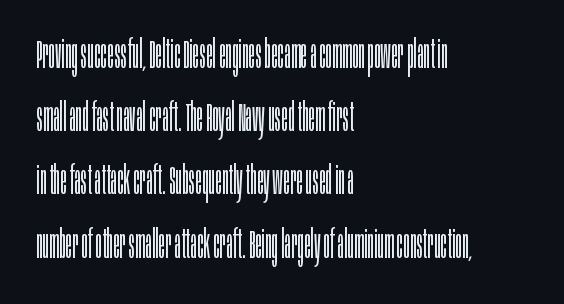
The rag falls on the right side of this text block. Looks like regular typesetting: each glyph gets only the width it needs. Any mark beneath the type? The region is blank. Unlike a traditional serif, this face leaves its strokes unadorned.
